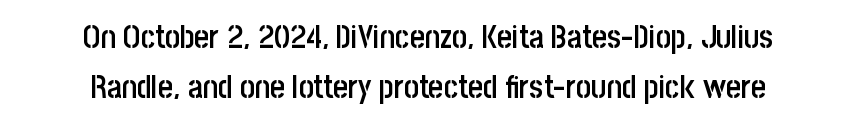
Teacher's note: observe the equal gaps on both sides — that is centered alignment. Nothing unusual about the tracking: characters are spaced as the font intends. The axis of the letterforms is exactly vertical. These lines are rendered in a variable-pitch font. Is there much room between lines? A standard amount, neither cramped nor airy.
